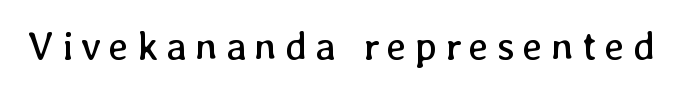
Q: Is the text bold? A: No.
Q: Is the text italic (slanted)? A: No, it is upright.
Q: Is the text underlined? A: No.
Q: Is the spacing between letters normal or unusually wide? A: Unusually wide.
Q: Width (condensed, normal, or wide)? A: Normal.
Q: Stroke contrast? A: Low.
Q: x-height? A: Medium.
Q: Monospaced? A: No.
